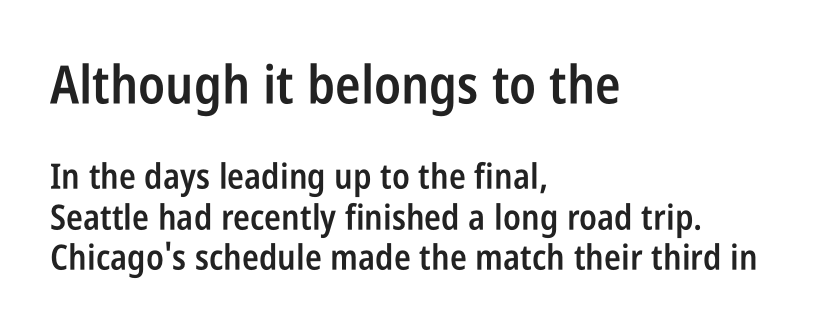
{"serif": "no", "italic": "no", "bold": "semi", "weight": "semibold", "width": "condensed", "stroke_contrast": "low", "x_height": "large", "monospaced": "no", "underline": "no", "align": "left", "line_spacing": "tight", "line_spacing_ratio": 1.15, "letter_spacing": "normal", "letter_spacing_em": 0.0, "larger_block": "first", "size_ratio": 1.51, "glyph_px": 53}
